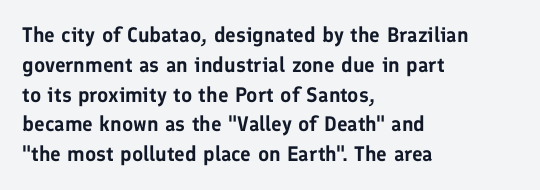
Q: Is the text italic (slanted)? A: No, it is upright.
Q: Is the text underlined? A: No.
Q: How is the paragraph aligned? A: Left-aligned.
Q: Is the spacing between letters normal or unusually wide? A: Normal.
Q: Is the spacing between lines tight, normal or loose? A: Normal.
